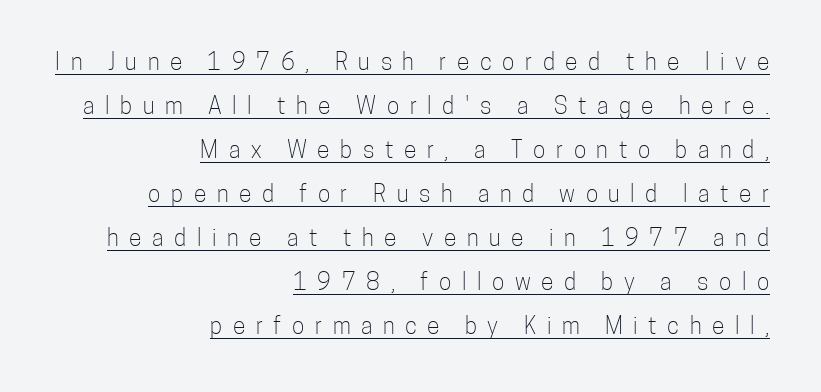
{"italic": "no", "bold": "no", "underline": "yes", "align": "right", "line_spacing": "loose", "line_spacing_ratio": 1.91, "letter_spacing": "wide", "letter_spacing_em": 0.46, "glyph_px": 23}
